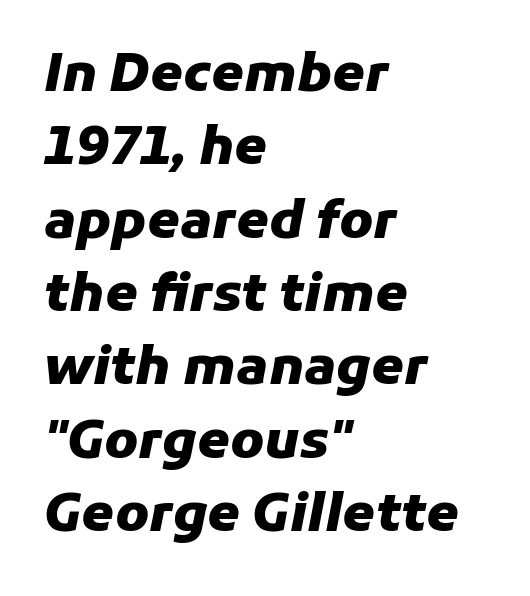
The image shows 52 px heavy type, italic (leaning right); set left-aligned, normal line spacing (1.41x), normal letter spacing, not underlined; low stroke contrast and a medium x-height.
